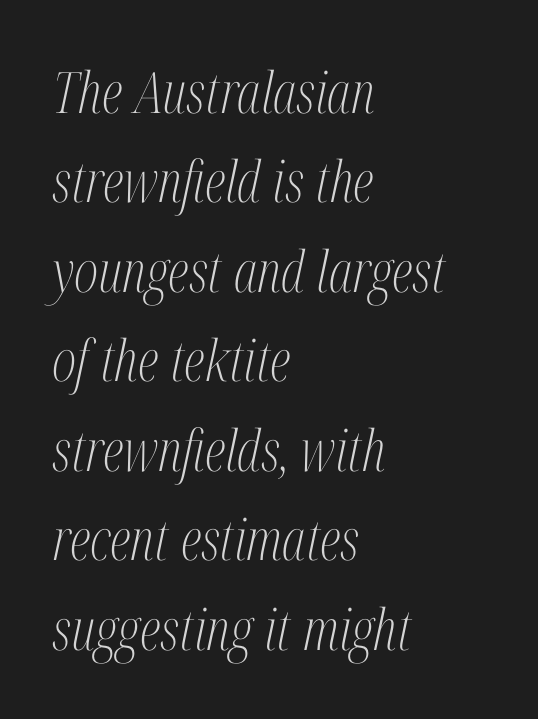
The strip under each line holds only bare page. The glyphs in this specimen are seriffed. The glyphs look as if they've been sheared to an angle. The letters advance in unequal steps, a hallmark of proportional type.
